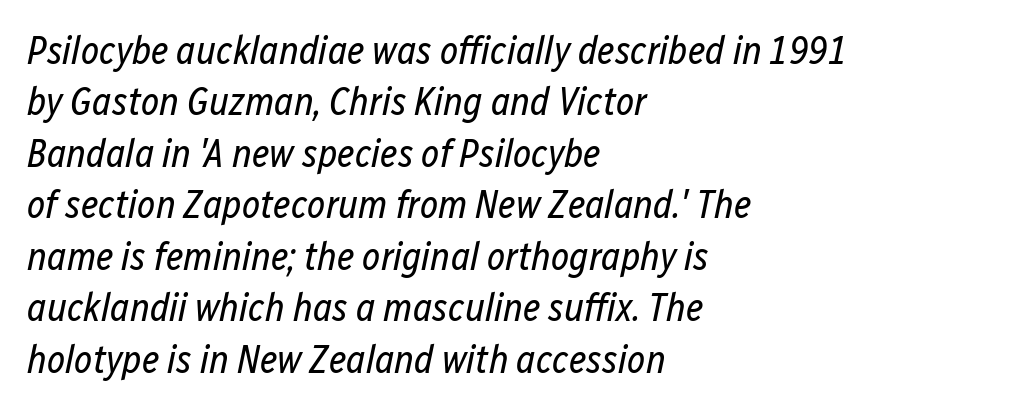
{"italic": "yes", "lean": "right", "slant_degrees": 12, "bold": "no", "weight": "regular", "width": "condensed", "stroke_contrast": "low", "x_height": "medium", "monospaced": "no", "underline": "no", "align": "left", "line_spacing": "normal", "line_spacing_ratio": 1.32, "letter_spacing": "normal", "letter_spacing_em": 0.0, "glyph_px": 39}
